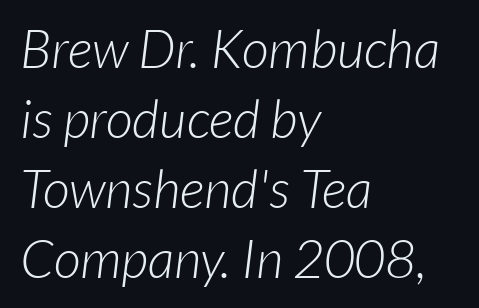
Q: Is the text bold? A: No.
Q: Is the typeface a serif or a sans-serif typeface? A: Sans-serif.
Q: Is the text underlined? A: No.
Q: How is the paragraph aligned? A: Left-aligned.
Q: Is the spacing between letters normal or unusually wide? A: Normal.
Q: Is the spacing between lines tight, normal or loose? A: Normal.
Q: Width (condensed, normal, or wide)? A: Normal.
Q: Stroke contrast? A: Low.
Q: x-height? A: Medium.
Q: Monospaced? A: No.
